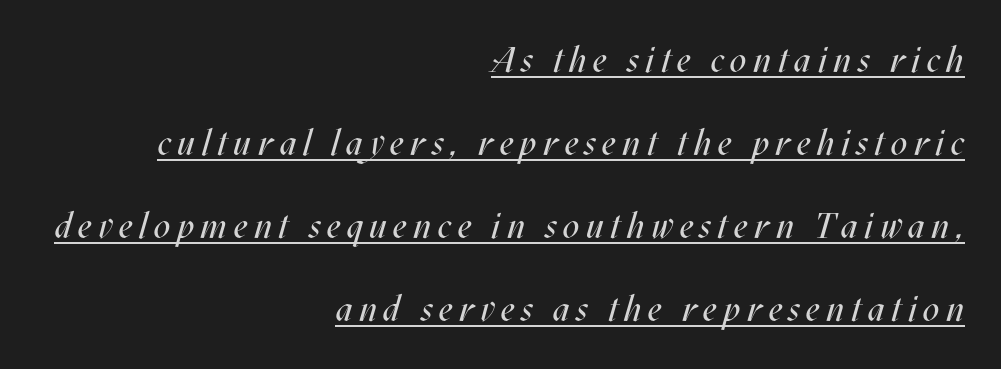
The image shows 36 px regular-weight, condensed type, italic (leaning right); set right-aligned, loose line spacing (2.31x), underlined; medium stroke contrast and a large x-height.
